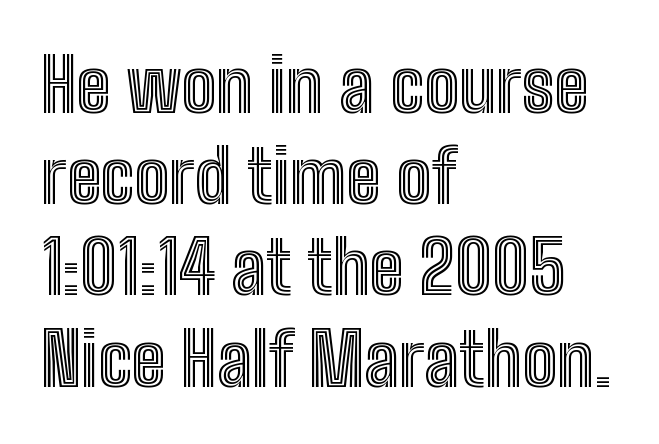
The image shows 73 px condensed type, upright; set left-aligned, normal line spacing (1.25x), normal letter spacing, not underlined; a medium x-height.
